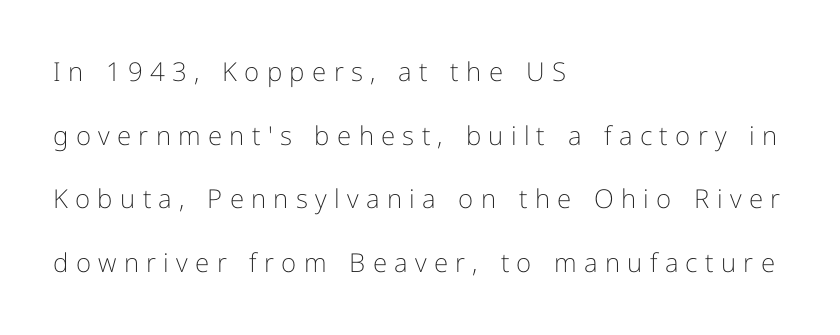
The image shows 26 px text type, upright; set left-aligned, loose line spacing (2.45x), unusually wide letter spacing (+0.28 em), not underlined.
